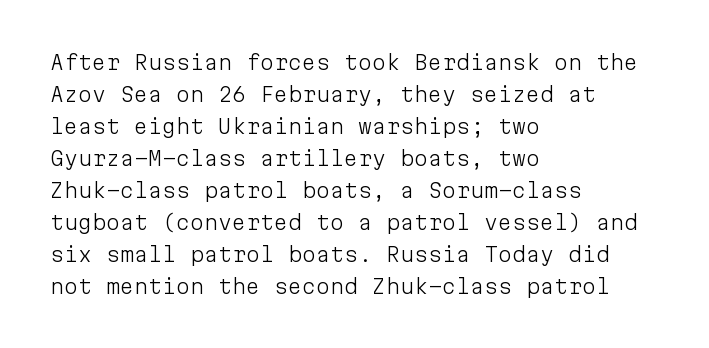
Caption: standard tracking, unaltered. The line-height multiplier appears to be the usual default. Type without underlining. This sample uses an upright cut, with every glyph sitting square on the baseline. This rendering uses left alignment, leaving the right contour irregular. The characters are drawn with everyday or finer stroke widths.
